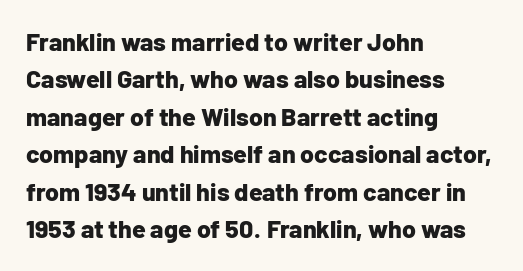
The image shows 25 px bold type, upright; set left-aligned, normal line spacing (1.5x), normal letter spacing, not underlined.
